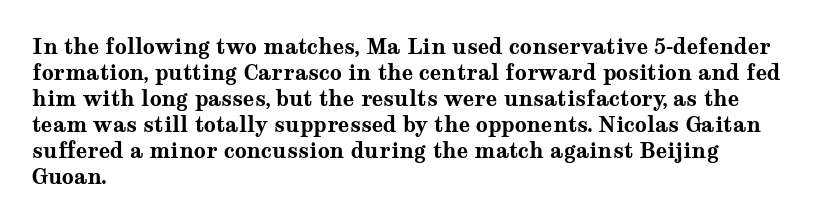
The image shows 21 px bold type, upright; set left-aligned, line spacing 1.24x, normal letter spacing, not underlined.
